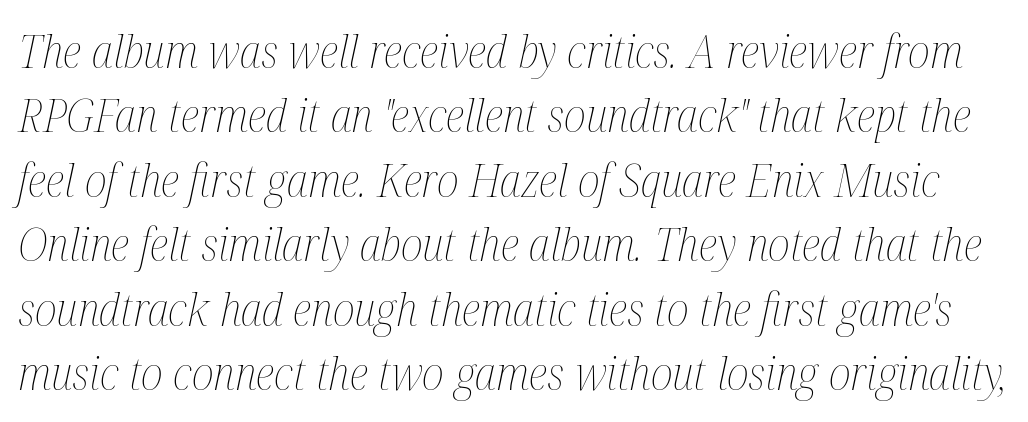
{"italic": "yes", "lean": "right", "slant_degrees": 12, "bold": "no", "weight": "thin", "width": "condensed", "stroke_contrast": "medium", "x_height": "medium", "monospaced": "no", "underline": "no", "line_spacing": "normal", "line_spacing_ratio": 1.4, "letter_spacing": "normal", "letter_spacing_em": 0.0, "glyph_px": 46}
